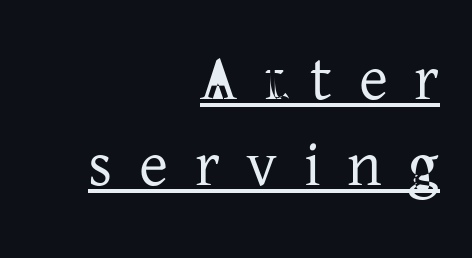
{"serif": "yes", "italic": "no", "width": "normal", "stroke_contrast": "low", "x_height": "medium", "monospaced": "no", "underline": "yes", "align": "right", "line_spacing": "normal", "line_spacing_ratio": 1.36, "letter_spacing": "wide", "letter_spacing_em": 0.42, "glyph_px": 63}
